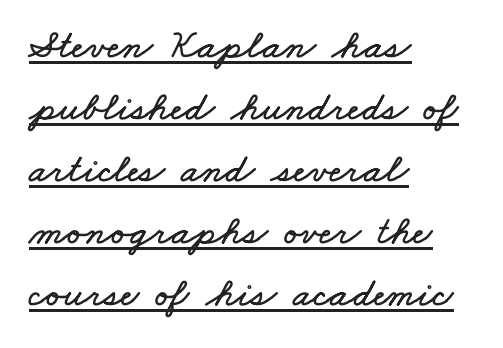
The image shows 41 px wide type; set left-aligned, normal line spacing (1.51x), normal letter spacing, underlined; low stroke contrast and a small x-height.
